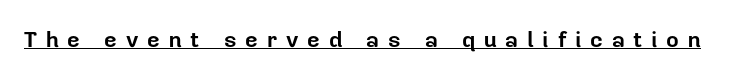
Q: Is the text bold? A: Yes.
Q: Is the text italic (slanted)? A: No, it is upright.
Q: Is the text underlined? A: Yes.
Q: Is the spacing between letters normal or unusually wide? A: Unusually wide.
